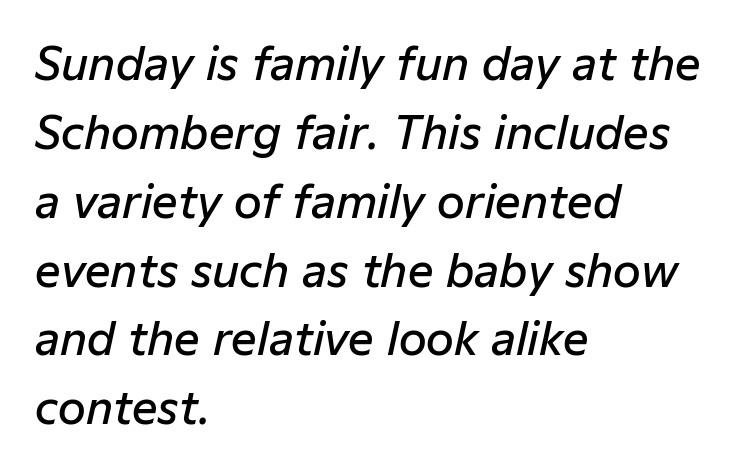
The image shows 45 px semibold type, italic (leaning right); set left-aligned, normal line spacing (1.53x), normal letter spacing, not underlined; low stroke contrast and a medium x-height.
